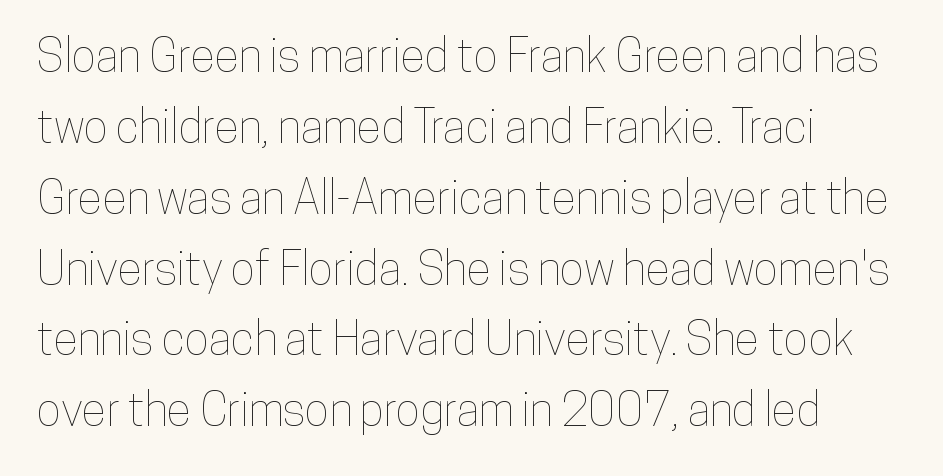
The image shows 46 px condensed type, upright; set left-aligned, normal line spacing (1.54x), normal letter spacing, not underlined; low stroke contrast and a medium x-height.
